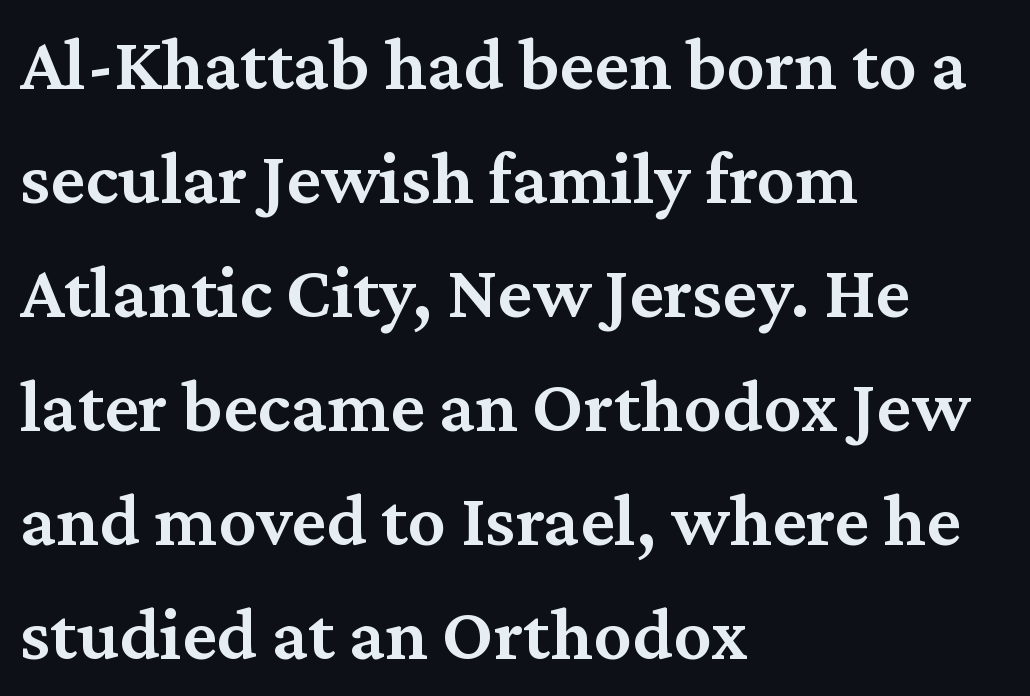
Q: Is the text bold? A: Semi-bold.
Q: Is the text italic (slanted)? A: No, it is upright.
Q: Is the typeface a serif or a sans-serif typeface? A: Serif.
Q: Is the text underlined? A: No.
Q: How is the paragraph aligned? A: Left-aligned.
Q: Is the spacing between letters normal or unusually wide? A: Normal.
Q: Is the spacing between lines tight, normal or loose? A: Normal.
Q: Width (condensed, normal, or wide)? A: Normal.
Q: Stroke contrast? A: Medium.
Q: x-height? A: Medium.
Q: Monospaced? A: No.
